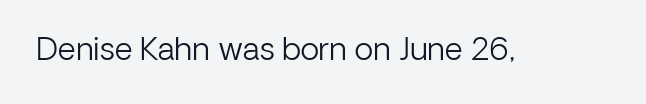
Q: Is the text bold? A: No.
Q: Is the text italic (slanted)? A: No, it is upright.
Q: Is the typeface a serif or a sans-serif typeface? A: Sans-serif.
Q: Is the text underlined? A: No.
Q: Is the spacing between letters normal or unusually wide? A: Normal.
Q: Width (condensed, normal, or wide)? A: Normal.
Q: Stroke contrast? A: Low.
Q: x-height? A: Medium.
Q: Monospaced? A: No.
